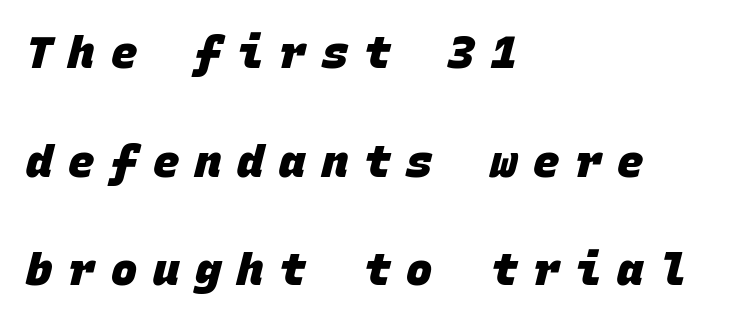
Q: Is the text bold? A: Yes.
Q: Is the typeface a serif or a sans-serif typeface? A: Sans-serif.
Q: Is the text underlined? A: No.
Q: How is the paragraph aligned? A: Left-aligned.
Q: Is the spacing between letters normal or unusually wide? A: Unusually wide.
Q: Is the spacing between lines tight, normal or loose? A: Loose.
Q: Width (condensed, normal, or wide)? A: Normal.
Q: Stroke contrast? A: Low.
Q: x-height? A: Large.
Q: Monospaced? A: Yes.
